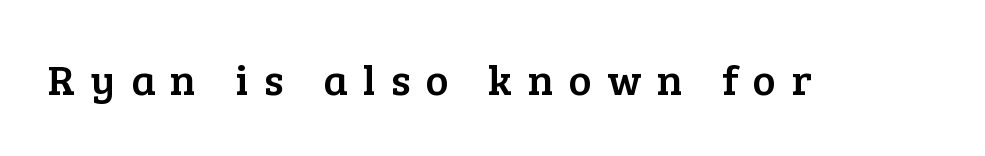
The image shows 43 px serif type, upright; set unusually wide letter spacing (+0.36 em), not underlined; low stroke contrast and a medium x-height.
